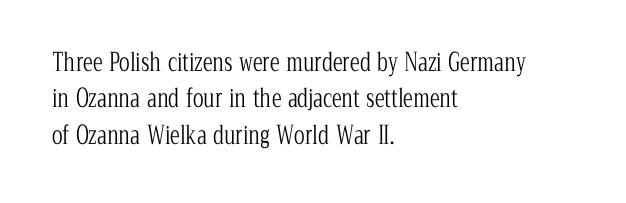
Q: Is the text bold? A: No.
Q: Is the text italic (slanted)? A: No, it is upright.
Q: Is the text underlined? A: No.
Q: How is the paragraph aligned? A: Left-aligned.
Q: Is the spacing between letters normal or unusually wide? A: Normal.
Q: Is the spacing between lines tight, normal or loose? A: Normal.
